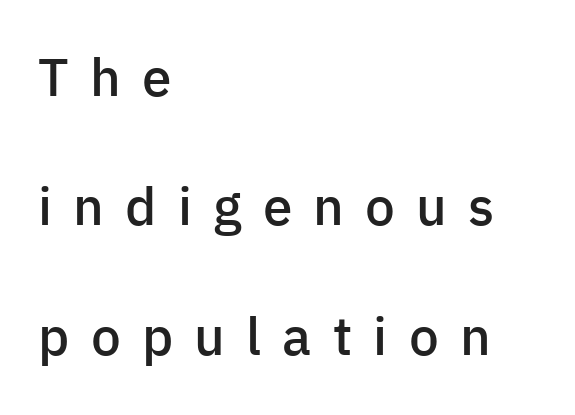
The image shows 53 px semibold sans-serif type, upright; set left-aligned, loose line spacing (2.44x), unusually wide letter spacing (+0.4 em), not underlined; low stroke contrast and a medium x-height.
